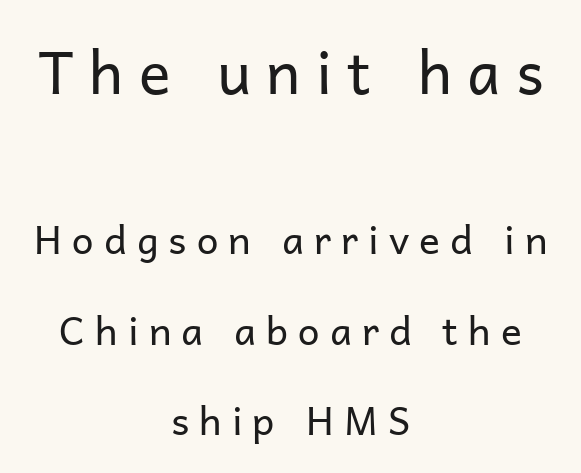
The image shows 59 px regular-weight sans-serif type, upright; set centered, loose line spacing (2.33x), unusually wide letter spacing (+0.26 em), not underlined; the first (top) block is 1.51x larger; low stroke contrast and a medium x-height.
